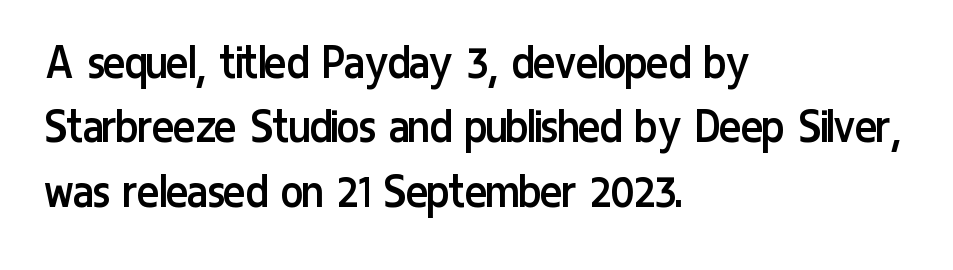
Q: Is the text bold? A: No.
Q: Is the text italic (slanted)? A: No, it is upright.
Q: Is the typeface a serif or a sans-serif typeface? A: Sans-serif.
Q: Is the text underlined? A: No.
Q: How is the paragraph aligned? A: Left-aligned.
Q: Is the spacing between letters normal or unusually wide? A: Normal.
Q: Width (condensed, normal, or wide)? A: Condensed.
Q: Stroke contrast? A: Low.
Q: x-height? A: Medium.
Q: Monospaced? A: No.
